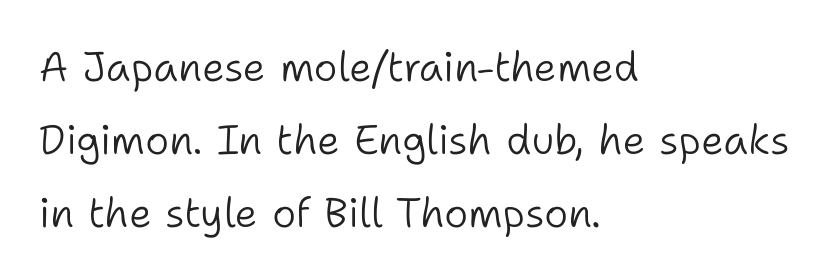
Q: Is the text bold? A: No.
Q: Is the text italic (slanted)? A: No, it is upright.
Q: Is the typeface a serif or a sans-serif typeface? A: Sans-serif.
Q: Is the text underlined? A: No.
Q: How is the paragraph aligned? A: Left-aligned.
Q: Is the spacing between letters normal or unusually wide? A: Normal.
Q: Width (condensed, normal, or wide)? A: Normal.
Q: Stroke contrast? A: Low.
Q: x-height? A: Medium.
Q: Monospaced? A: No.
